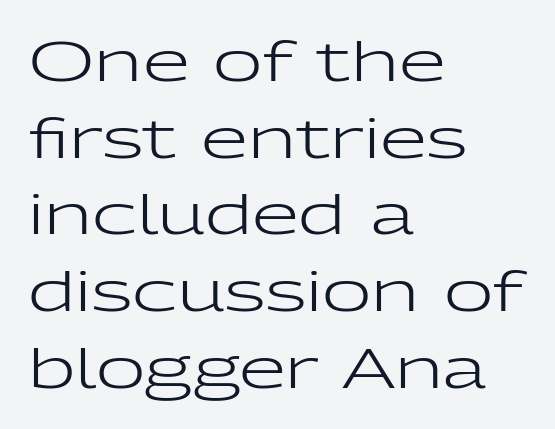
Q: Is the text bold? A: No.
Q: Is the text italic (slanted)? A: No, it is upright.
Q: Is the typeface a serif or a sans-serif typeface? A: Sans-serif.
Q: Is the text underlined? A: No.
Q: How is the paragraph aligned? A: Left-aligned.
Q: Is the spacing between letters normal or unusually wide? A: Normal.
Q: Is the spacing between lines tight, normal or loose? A: Normal.
Q: Width (condensed, normal, or wide)? A: Wide.
Q: Stroke contrast? A: Low.
Q: x-height? A: Medium.
Q: Monospaced? A: No.
